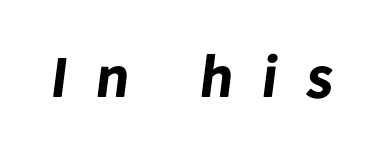
Q: Is the text bold? A: Yes.
Q: Is the typeface a serif or a sans-serif typeface? A: Sans-serif.
Q: Is the text underlined? A: No.
Q: Is the spacing between letters normal or unusually wide? A: Unusually wide.
Q: Width (condensed, normal, or wide)? A: Normal.
Q: Stroke contrast? A: Low.
Q: x-height? A: Medium.
Q: Monospaced? A: No.
